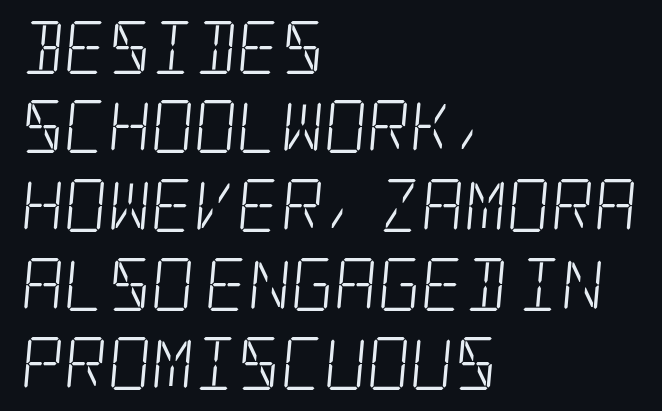
The image shows 53 px light, condensed serif type; set left-aligned, normal line spacing (1.49x), normal letter spacing, not underlined; low stroke contrast and a large x-height.
